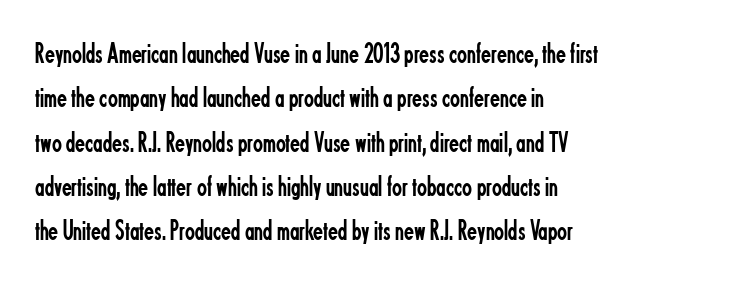
Q: Is the text bold? A: No.
Q: Is the text italic (slanted)? A: No, it is upright.
Q: Is the typeface a serif or a sans-serif typeface? A: Sans-serif.
Q: Is the text underlined? A: No.
Q: How is the paragraph aligned? A: Left-aligned.
Q: Is the spacing between letters normal or unusually wide? A: Normal.
Q: Is the spacing between lines tight, normal or loose? A: Normal.
Q: Width (condensed, normal, or wide)? A: Condensed.
Q: Stroke contrast? A: Low.
Q: x-height? A: Small.
Q: Monospaced? A: No.
